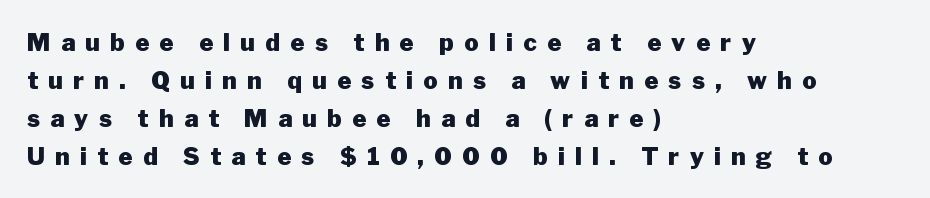
{"italic": "no", "bold": "yes", "underline": "no", "align": "left", "line_spacing": "normal", "line_spacing_ratio": 1.58, "letter_spacing": "wide", "letter_spacing_em": 0.43, "glyph_px": 24}
